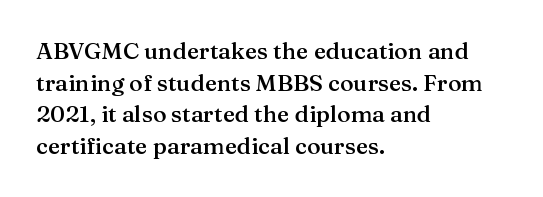
{"italic": "no", "bold": "semi", "underline": "no", "align": "left", "line_spacing": "normal", "line_spacing_ratio": 1.38, "letter_spacing": "normal", "letter_spacing_em": 0.0, "glyph_px": 23}
